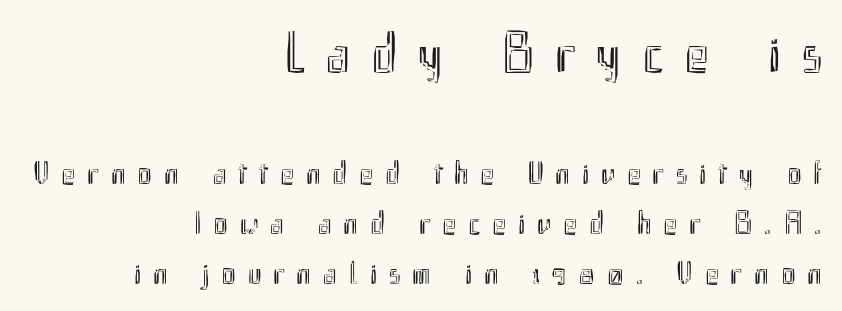
{"italic": "no", "width": "condensed", "x_height": "small", "monospaced": "no", "underline": "no", "align": "right", "line_spacing": "normal", "line_spacing_ratio": 1.51, "letter_spacing": "wide", "letter_spacing_em": 0.36, "larger_block": "first", "size_ratio": 1.76, "glyph_px": 58}
